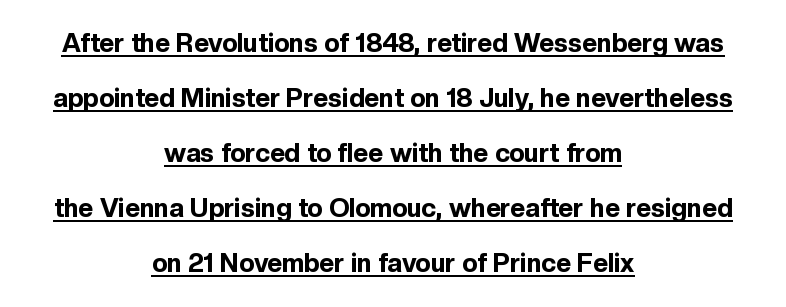
{"italic": "no", "bold": "yes", "underline": "yes", "align": "center", "line_spacing": "loose", "line_spacing_ratio": 2.12, "letter_spacing": "normal", "letter_spacing_em": 0.0, "glyph_px": 26}
